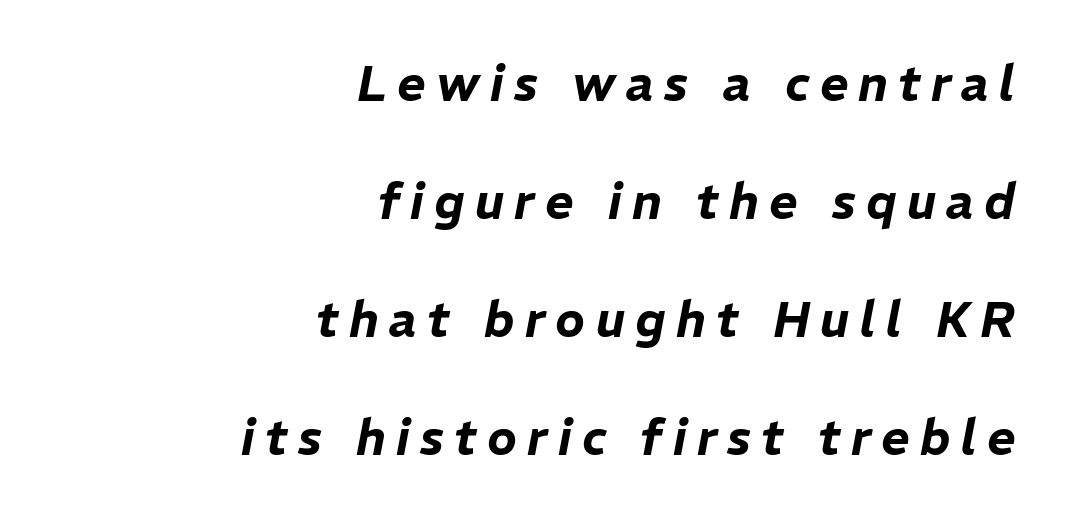
The image shows 49 px text type, italic (leaning right); set right-aligned, loose line spacing (2.41x), unusually wide letter spacing (+0.21 em), not underlined; low stroke contrast and a medium x-height.
